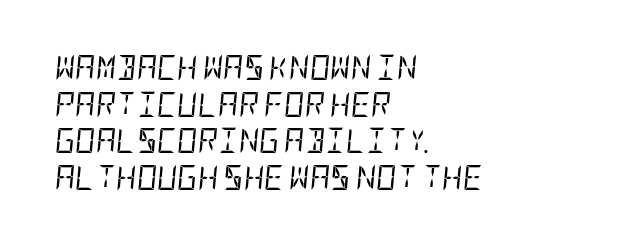
The image shows 25 px text type, italic (leaning right); set left-aligned, normal line spacing (1.47x), normal letter spacing, not underlined.
